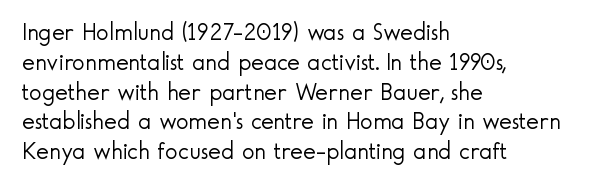
If you drew a line through each stem, it would be perfectly vertical. Tracking value appears to be zero — textbook default spacing. The rag falls on the right side of this text block. The face looks like a standard text weight, possibly lighter. The string is rendered with underlining switched off.
